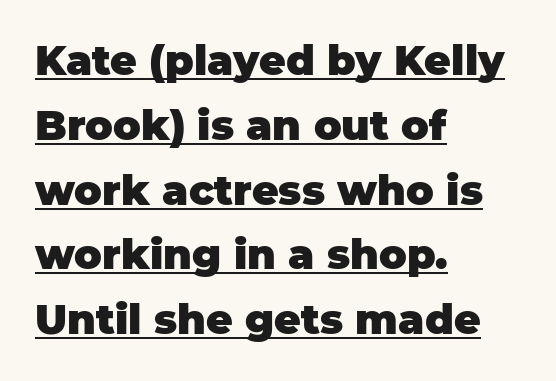
Q: Is the text bold? A: Yes.
Q: Is the text italic (slanted)? A: No, it is upright.
Q: Is the typeface a serif or a sans-serif typeface? A: Sans-serif.
Q: Is the text underlined? A: Yes.
Q: How is the paragraph aligned? A: Left-aligned.
Q: Is the spacing between letters normal or unusually wide? A: Normal.
Q: Is the spacing between lines tight, normal or loose? A: Normal.
Q: Width (condensed, normal, or wide)? A: Normal.
Q: Stroke contrast? A: Low.
Q: x-height? A: Large.
Q: Monospaced? A: No.
